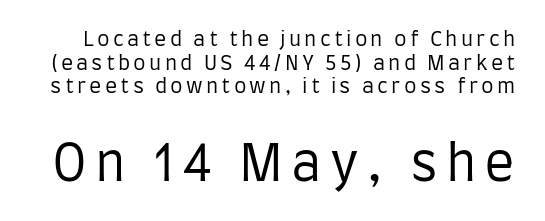
The image shows 50 px regular-weight, condensed sans-serif type, upright; set line spacing 1.18x, not underlined; the second (bottom) block is 2.5x larger; low stroke contrast and a large x-height.
